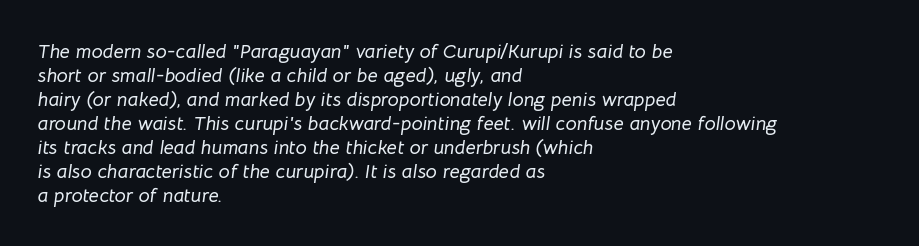
{"italic": "yes", "lean": "right", "slant_degrees": 8, "underline": "no", "align": "left", "line_spacing_ratio": 1.2, "letter_spacing": "normal", "letter_spacing_em": 0.0, "glyph_px": 20}
